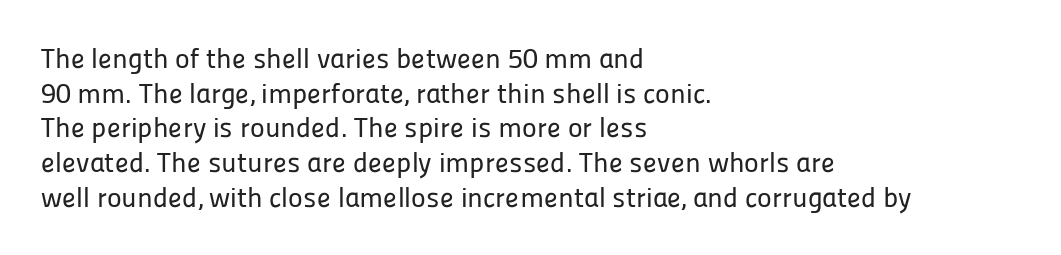
Words float on clear page, feet unadorned. A roman cut, with each character standing at attention. A typesetter would call this proportional, since set widths differ per character. The designer went with a sans here, leaving each stem footless. Horizontally, the lines are justified to the leading edge only.
